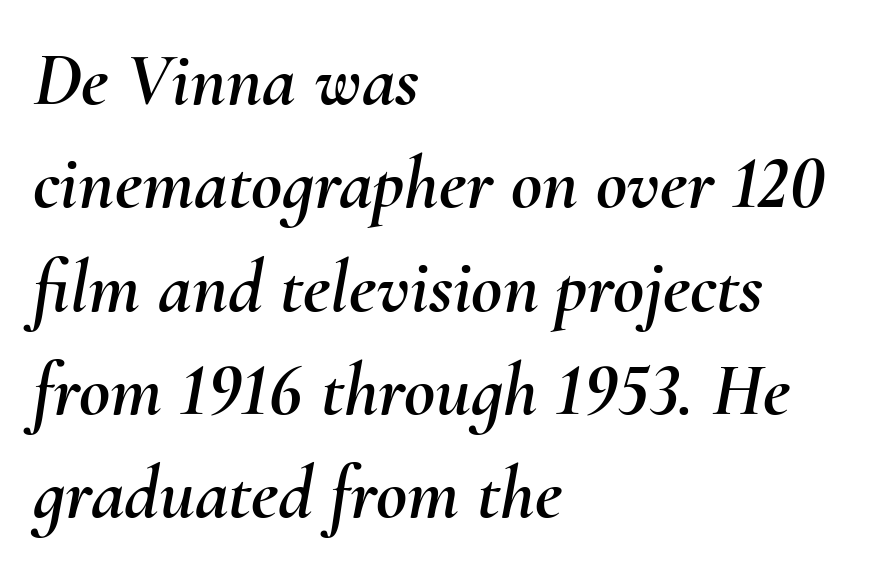
The image shows 76 px text type, italic (leaning right); set left-aligned, normal line spacing (1.36x), normal letter spacing, not underlined; medium stroke contrast and a small x-height.
